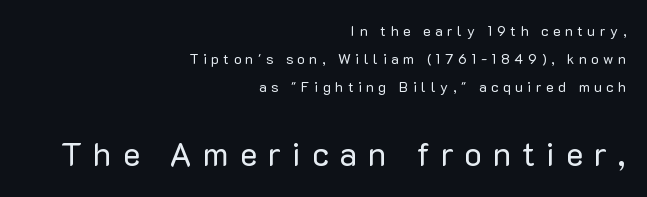
The image shows 33 px regular-weight sans-serif type, upright; set right-aligned, loose line spacing (2.0x), unusually wide letter spacing (+0.33 em), not underlined; the second (bottom) block is 2.36x larger; low stroke contrast and a medium x-height.
